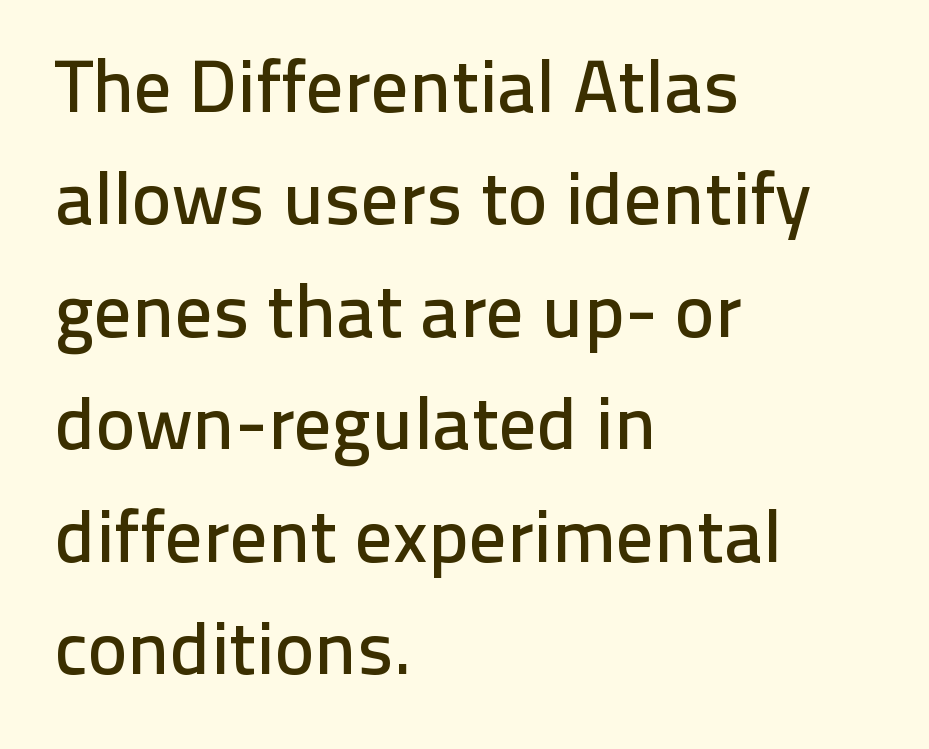
The image shows 75 px sans-serif type, upright; set left-aligned, normal line spacing (1.5x), normal letter spacing, not underlined; low stroke contrast and a medium x-height.
